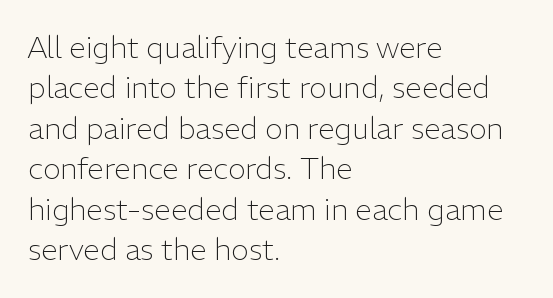
Q: Is the text bold? A: No.
Q: Is the text italic (slanted)? A: No, it is upright.
Q: Is the typeface a serif or a sans-serif typeface? A: Sans-serif.
Q: Is the text underlined? A: No.
Q: How is the paragraph aligned? A: Left-aligned.
Q: Is the spacing between letters normal or unusually wide? A: Normal.
Q: Is the spacing between lines tight, normal or loose? A: Normal.
Q: Width (condensed, normal, or wide)? A: Normal.
Q: Stroke contrast? A: Low.
Q: x-height? A: Medium.
Q: Monospaced? A: No.
